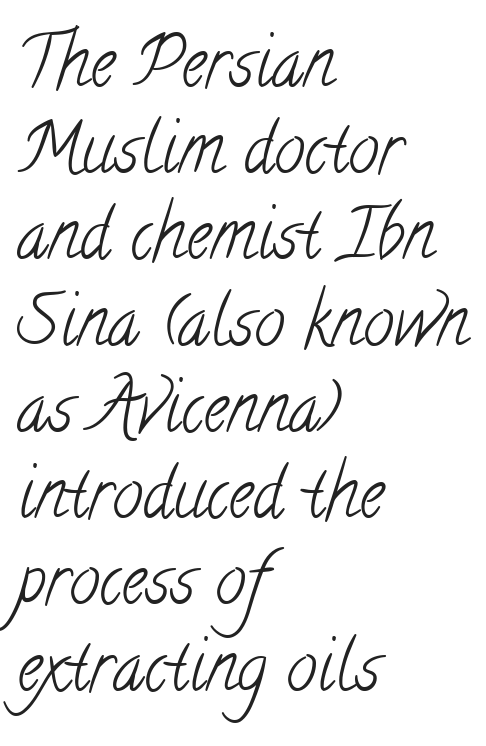
Bare-footed words on every line. Where is the straight margin? On the left. Spacing between characters is what you'd get straight out of the box. Stroke terminals: seriffed. The line-height multiplier appears to be the usual default. The font sits on the lighter half of the weight spectrum, regular included.
